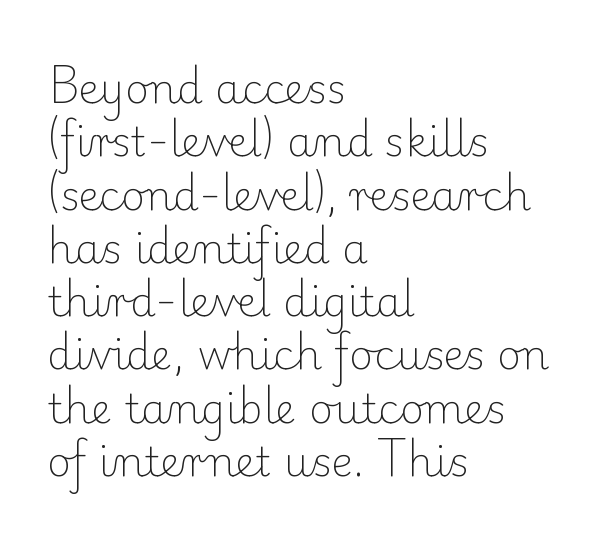
It's the straight-up-and-down kind of type. The lines are quadded left. Old-style or modern, the face here clearly has serifs. Glance below the letters and you will spot only blank space. Each letter keeps its own natural width here, so spacing adapts to shape. Short note: letters normally spaced.
